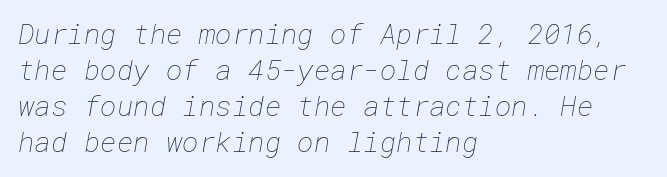
{"bold": "no", "weight": "thin", "width": "normal", "stroke_contrast": "low", "x_height": "medium", "underline": "no", "align": "left", "line_spacing": "normal", "line_spacing_ratio": 1.28, "letter_spacing": "normal", "letter_spacing_em": 0.0, "glyph_px": 28}
